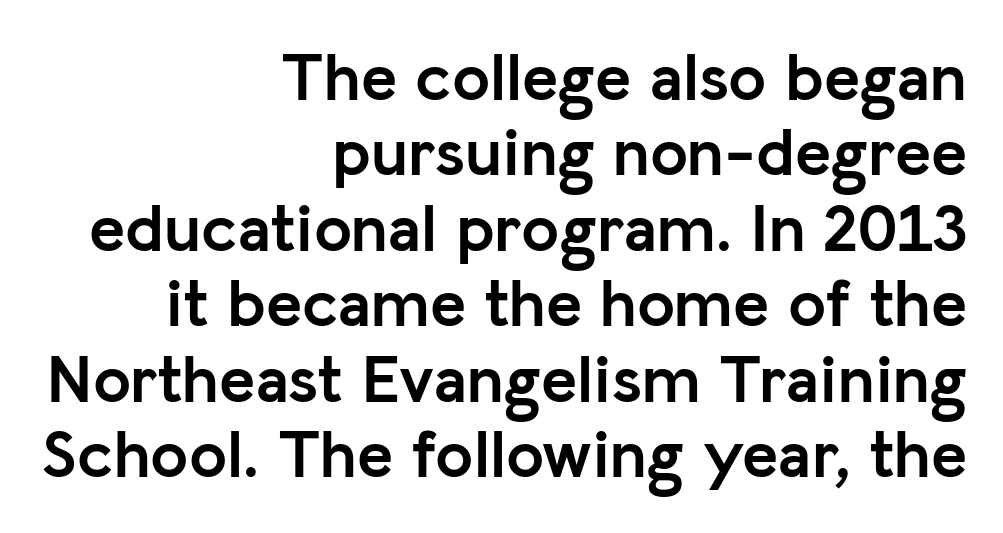
The image shows 68 px semibold sans-serif type, upright; set right-aligned, tight line spacing (1.11x), normal letter spacing, not underlined; low stroke contrast and a medium x-height.
